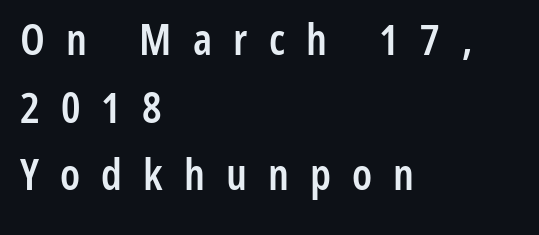
{"serif": "no", "italic": "no", "bold": "semi", "weight": "semibold", "width": "condensed", "stroke_contrast": "low", "x_height": "medium", "monospaced": "no", "underline": "no", "align": "left", "line_spacing": "normal", "line_spacing_ratio": 1.57, "letter_spacing": "wide", "letter_spacing_em": 0.49, "glyph_px": 43}
